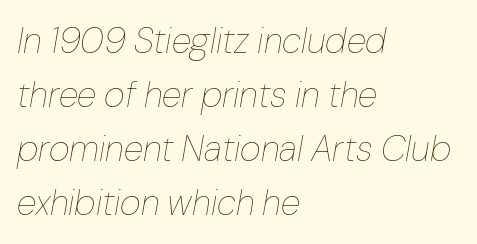
Q: Is the text bold? A: No.
Q: Is the text italic (slanted)? A: Yes, it leans right by about 10 degrees.
Q: Is the text underlined? A: No.
Q: How is the paragraph aligned? A: Left-aligned.
Q: Is the spacing between letters normal or unusually wide? A: Normal.
Q: Is the spacing between lines tight, normal or loose? A: Normal.
Q: Width (condensed, normal, or wide)? A: Normal.
Q: Stroke contrast? A: Low.
Q: x-height? A: Medium.
Q: Monospaced? A: No.
